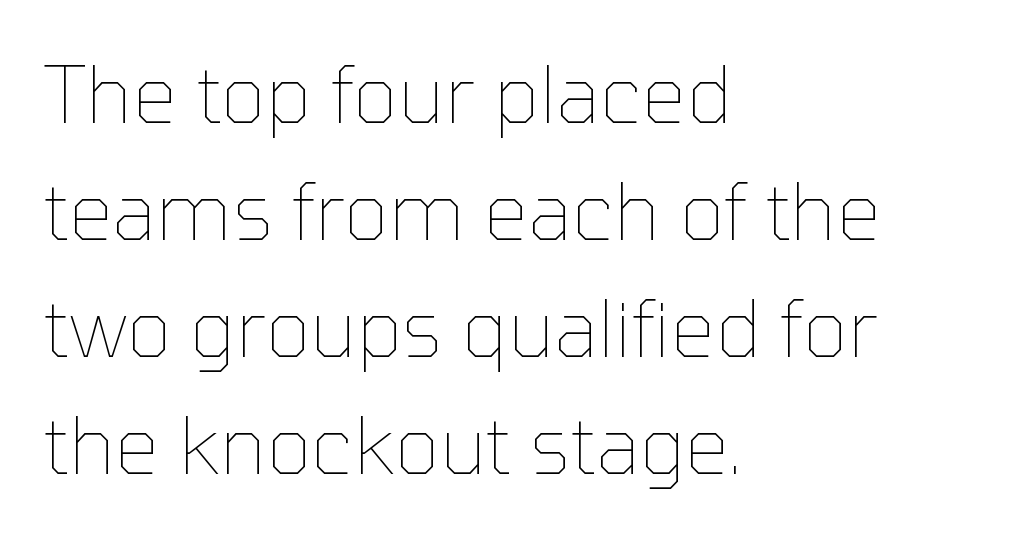
The line-height multiplier appears to be the usual default. Heaviness? Minimal to ordinary, like unemphasized prose. The passage shown is typed in a proportional face where columns would drift. A roman cut, with each character standing at attention.
